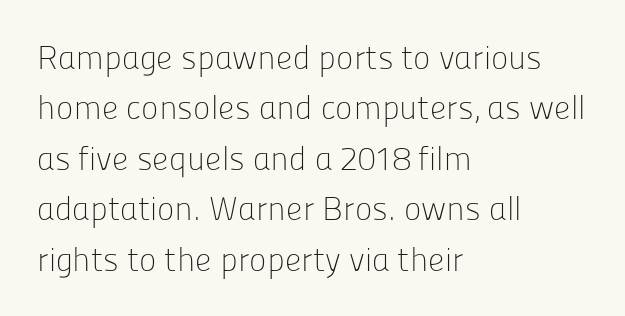
The image shows 33 px light sans-serif type, upright; set left-aligned, normal line spacing (1.53x), normal letter spacing, not underlined; low stroke contrast and a medium x-height.
